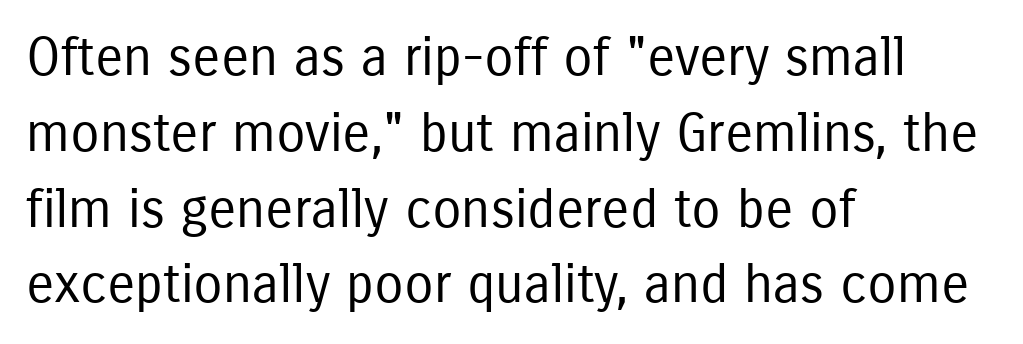
Q: Is the text bold? A: No.
Q: Is the text italic (slanted)? A: No, it is upright.
Q: Is the typeface a serif or a sans-serif typeface? A: Sans-serif.
Q: Is the text underlined? A: No.
Q: How is the paragraph aligned? A: Left-aligned.
Q: Is the spacing between letters normal or unusually wide? A: Normal.
Q: Is the spacing between lines tight, normal or loose? A: Normal.
Q: Width (condensed, normal, or wide)? A: Condensed.
Q: Stroke contrast? A: Low.
Q: x-height? A: Medium.
Q: Monospaced? A: No.
